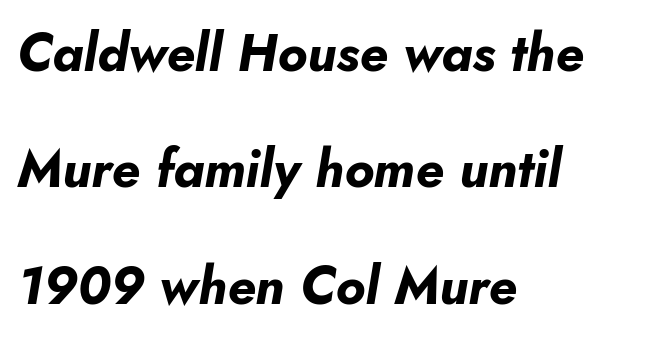
The image shows 52 px bold type, italic (leaning right); set left-aligned, loose line spacing (2.24x), normal letter spacing, not underlined; low stroke contrast and a small x-height.
